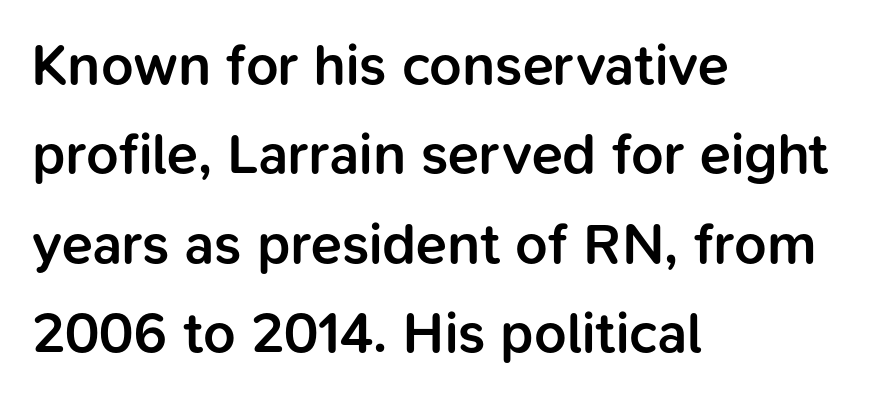
{"serif": "no", "italic": "no", "bold": "semi", "weight": "semibold", "width": "normal", "stroke_contrast": "low", "x_height": "medium", "monospaced": "no", "underline": "no", "align": "left", "line_spacing": "normal", "line_spacing_ratio": 1.57, "letter_spacing": "normal", "letter_spacing_em": 0.0, "glyph_px": 57}
